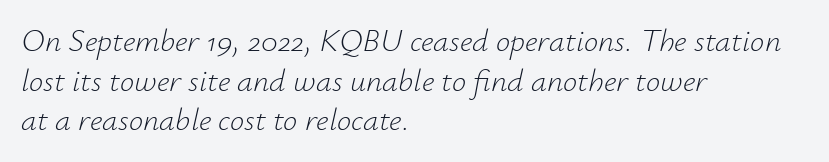
The image shows 32 px light type, italic (leaning right); set left-aligned, line spacing 1.24x, normal letter spacing, not underlined; low stroke contrast and a small x-height.
